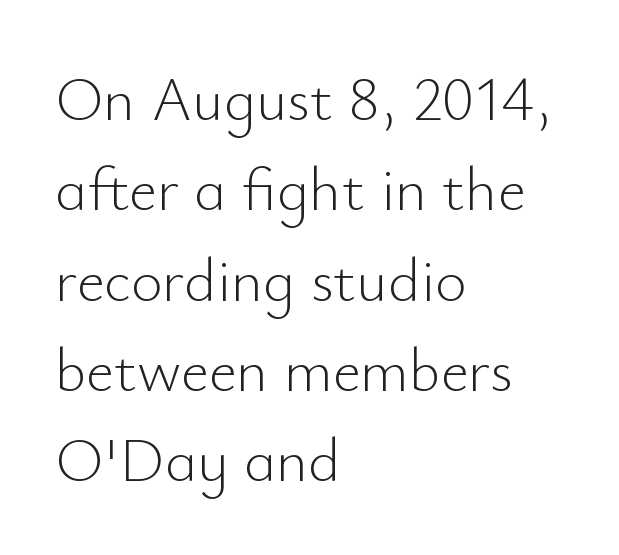
Q: Is the text bold? A: No.
Q: Is the text italic (slanted)? A: No, it is upright.
Q: Is the typeface a serif or a sans-serif typeface? A: Sans-serif.
Q: Is the text underlined? A: No.
Q: How is the paragraph aligned? A: Left-aligned.
Q: Is the spacing between letters normal or unusually wide? A: Normal.
Q: Is the spacing between lines tight, normal or loose? A: Normal.
Q: Width (condensed, normal, or wide)? A: Normal.
Q: Stroke contrast? A: Low.
Q: x-height? A: Small.
Q: Monospaced? A: No.
